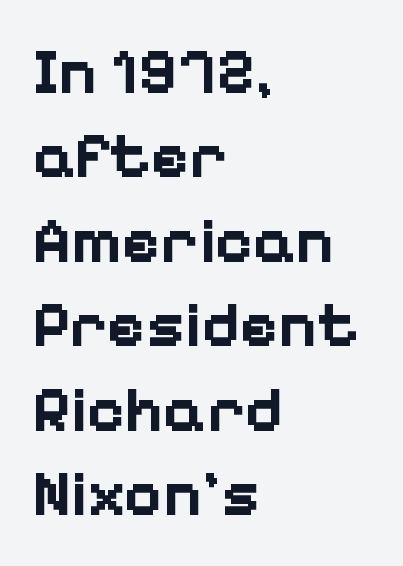
{"serif": "no", "italic": "no", "bold": "yes", "weight": "bold", "width": "normal", "stroke_contrast": "low", "x_height": "medium", "monospaced": "no", "underline": "no", "align": "left", "line_spacing": "normal", "line_spacing_ratio": 1.3, "letter_spacing": "normal", "letter_spacing_em": 0.0, "glyph_px": 65}
